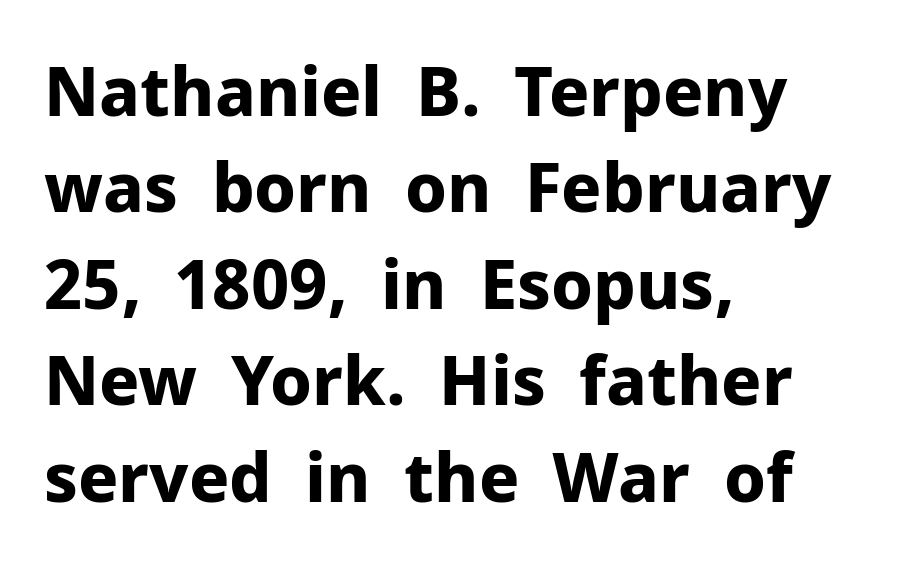
The gap between lines stays unmarked. How would I describe the line gaps? Plain and ordinary. These lines are composed in type without serifs. Varying glyph widths throughout — classic text-font behaviour.
